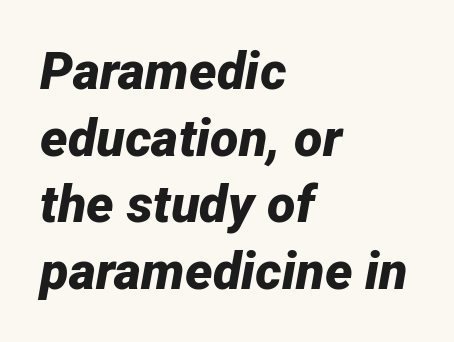
The image shows 52 px bold type, italic (leaning right); set left-aligned, normal line spacing (1.28x), normal letter spacing, not underlined; low stroke contrast and a medium x-height.
